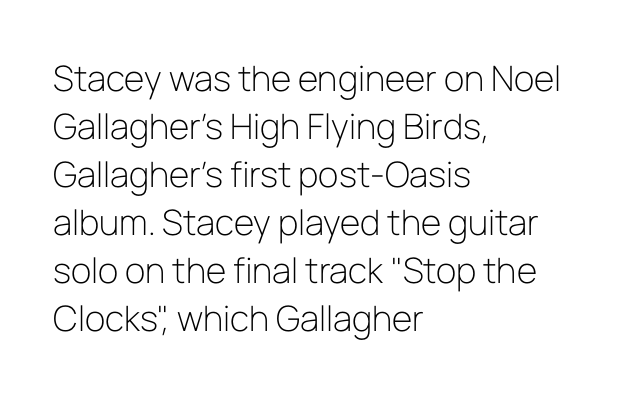
The letterforms sit shoulder to shoulder at normal distance. Notice how the stems are strictly vertical — no italics here. Decoration check: the copy has no underline. You could not count columns in this text — the font is proportionally spaced. Check where the strokes stop: nothing finishes them off — pure sans.
